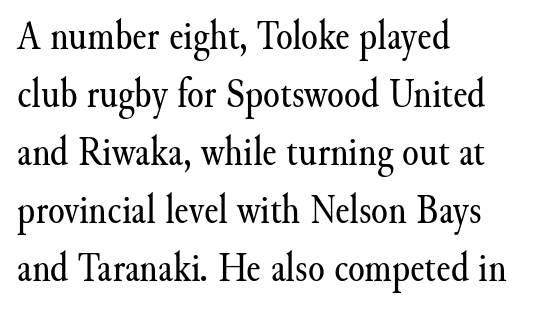
The image shows 43 px regular-weight serif type, upright; set left-aligned, normal line spacing (1.35x), normal letter spacing, not underlined; medium stroke contrast and a small x-height.
